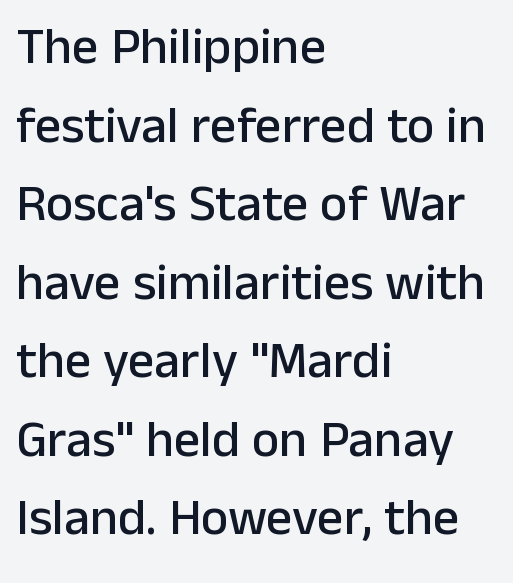
The image shows 52 px sans-serif type, upright; set left-aligned, normal line spacing (1.51x), normal letter spacing, not underlined; low stroke contrast and a medium x-height.
